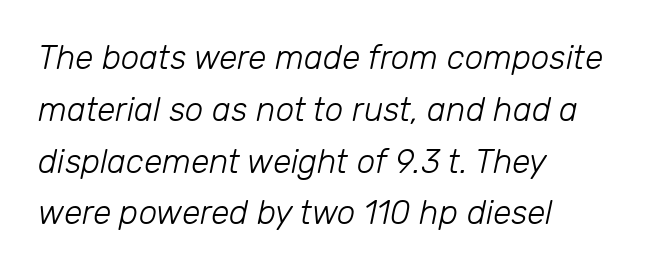
{"italic": "yes", "lean": "right", "slant_degrees": 12, "bold": "no", "weight": "light", "width": "normal", "stroke_contrast": "low", "x_height": "medium", "monospaced": "no", "underline": "no", "align": "left", "line_spacing": "normal", "line_spacing_ratio": 1.57, "letter_spacing": "normal", "letter_spacing_em": 0.0, "glyph_px": 33}
